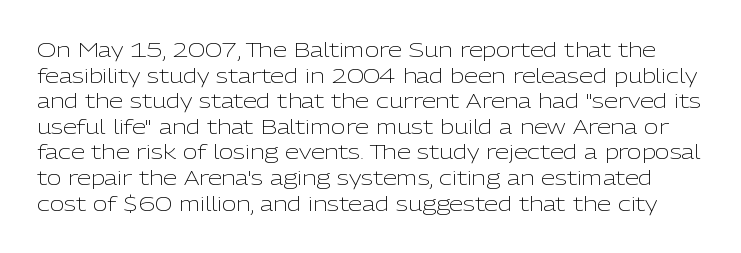
Nobody touched the tracking dial on this one. This sample keeps an unexceptional amount of space between lines. A typesetter would mark this as roman, not italic. No letter is thick-stroked: the sample isn't bold. Descenders hang freely into open space.
